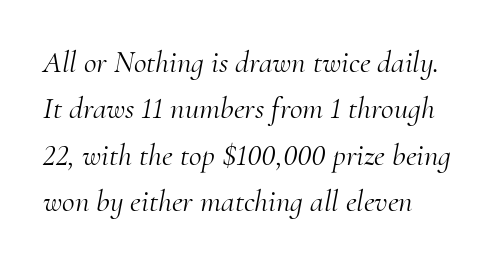
Observe the serifs anchoring each vertical stroke in this sample. Spacing verdict: proportional, widths tailored to each character. Counters stay open thanks to moderate or lighter strokes. The passage is arranged the way most books set body copy — flush left.
